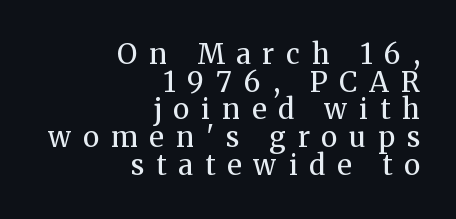
The image shows 28 px regular-weight serif type, upright; set right-aligned, tight line spacing (0.99x), unusually wide letter spacing (+0.43 em), not underlined; medium stroke contrast and a medium x-height.
